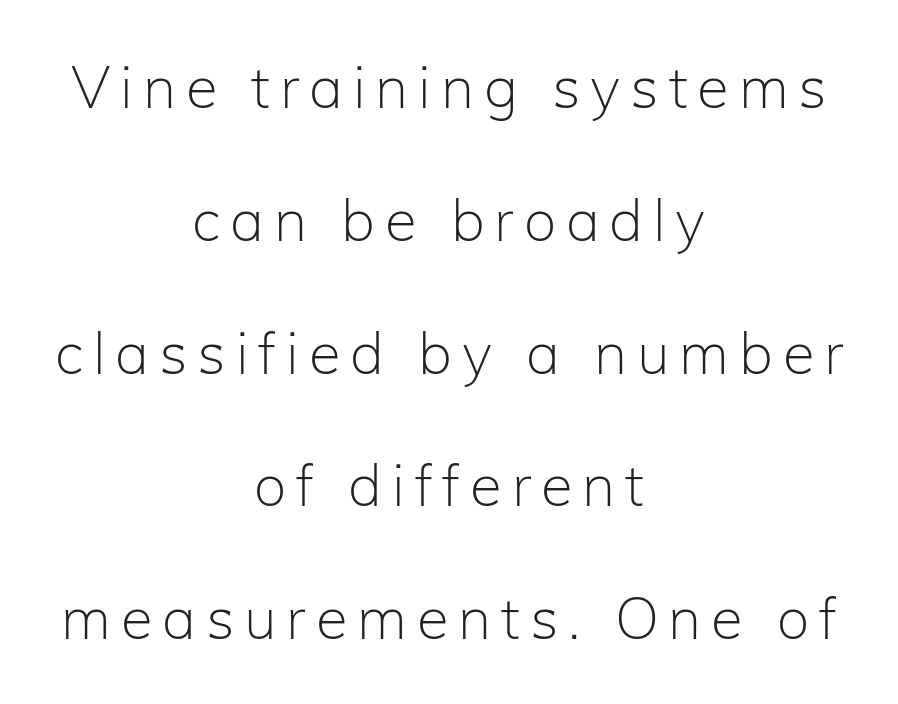
Q: Is the text bold? A: No.
Q: Is the text italic (slanted)? A: No, it is upright.
Q: Is the typeface a serif or a sans-serif typeface? A: Sans-serif.
Q: Is the text underlined? A: No.
Q: How is the paragraph aligned? A: Centered.
Q: Is the spacing between lines tight, normal or loose? A: Loose.
Q: Width (condensed, normal, or wide)? A: Normal.
Q: Stroke contrast? A: Low.
Q: x-height? A: Medium.
Q: Monospaced? A: No.
